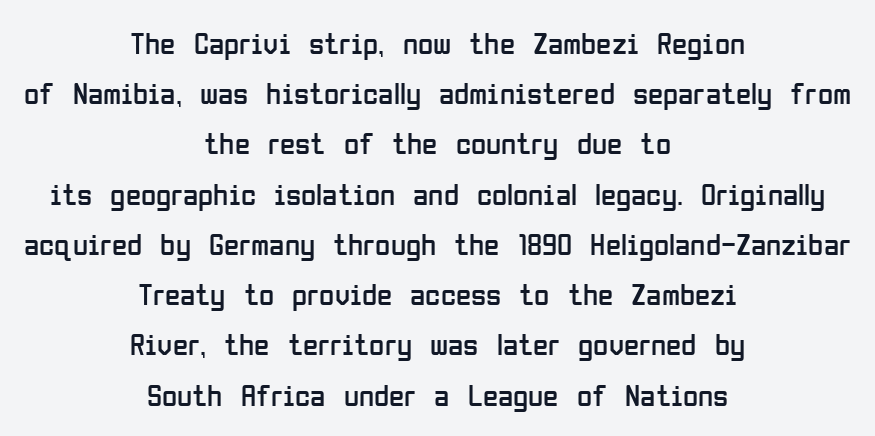
The image shows 31 px regular-weight, condensed sans-serif type, upright; set centered, normal line spacing (1.62x), normal letter spacing, not underlined; low stroke contrast and a medium x-height.
